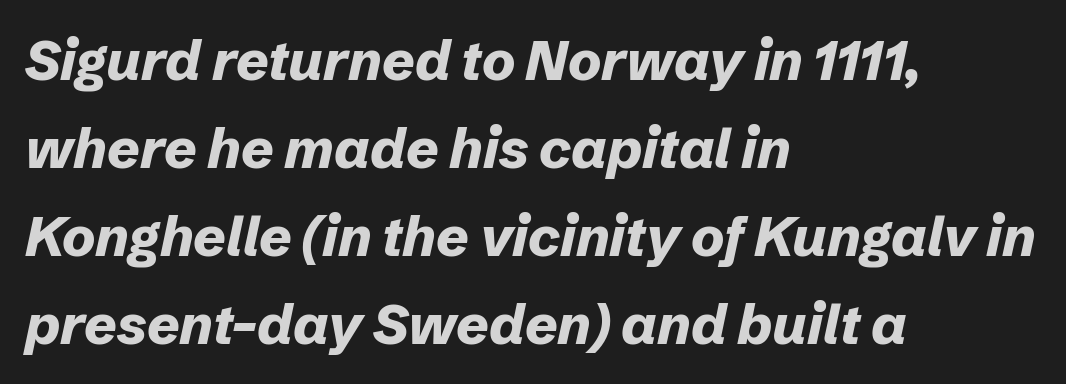
Q: Is the text bold? A: Yes.
Q: Is the text italic (slanted)? A: Yes, it leans right by about 12 degrees.
Q: Is the text underlined? A: No.
Q: How is the paragraph aligned? A: Left-aligned.
Q: Is the spacing between letters normal or unusually wide? A: Normal.
Q: Is the spacing between lines tight, normal or loose? A: Normal.
Q: Width (condensed, normal, or wide)? A: Normal.
Q: Stroke contrast? A: Low.
Q: x-height? A: Medium.
Q: Monospaced? A: No.
